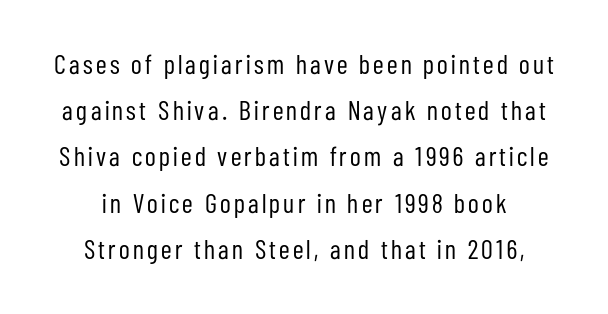
Q: Is the text bold? A: No.
Q: Is the text italic (slanted)? A: No, it is upright.
Q: Is the text underlined? A: No.
Q: How is the paragraph aligned? A: Centered.
